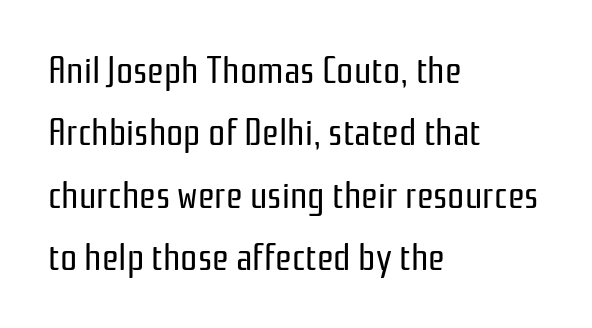
Which margin do the lines hug? The left one — the right edge is uneven. In terms of letterform style, serifs are entirely absent. Spacing verdict: proportional, widths tailored to each character. How would I describe the line gaps? Plain and ordinary.
